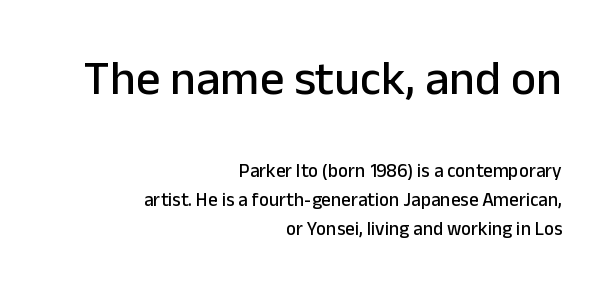
The image shows 48 px sans-serif type, upright; set right-aligned, normal line spacing (1.53x), normal letter spacing, not underlined; the first (top) block is 2.53x larger; low stroke contrast and a medium x-height.
